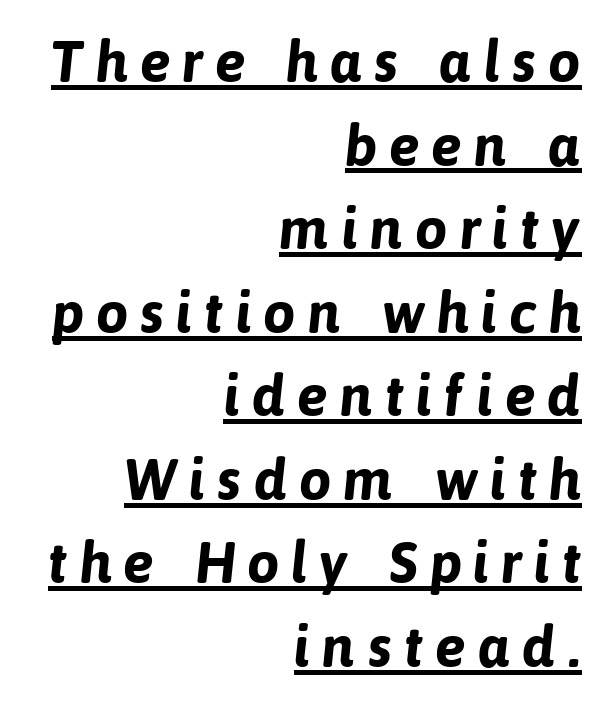
The image shows 58 px bold sans-serif type; set right-aligned, normal line spacing (1.44x), unusually wide letter spacing (+0.2 em), underlined; low stroke contrast and a medium x-height.
